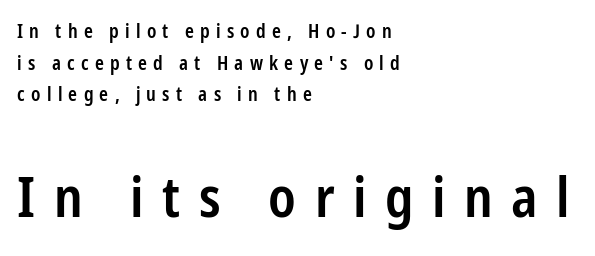
Q: Is the text bold? A: Semi-bold.
Q: Is the text italic (slanted)? A: No, it is upright.
Q: Is the typeface a serif or a sans-serif typeface? A: Sans-serif.
Q: Is the text underlined? A: No.
Q: How is the paragraph aligned? A: Left-aligned.
Q: Is the spacing between letters normal or unusually wide? A: Unusually wide.
Q: Is the spacing between lines tight, normal or loose? A: Normal.
Q: Which block of text is set in a larger size, the first (top) or the second (bottom)? A: The second (bottom) one.
Q: Width (condensed, normal, or wide)? A: Condensed.
Q: Stroke contrast? A: Low.
Q: x-height? A: Medium.
Q: Monospaced? A: No.
